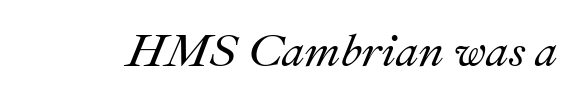
This is oblique type, the kind used for emphasis or titles. The horizontal fit of the characters is conventional and even. The passage shown is typed in a proportional face where columns would drift. Unmarked baselines from the first word to the last.
